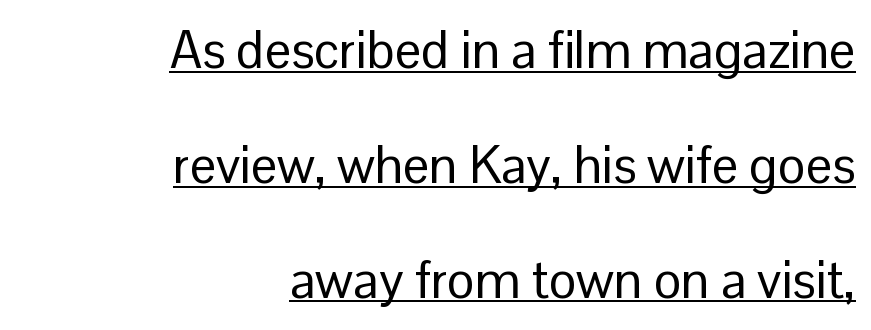
Q: Is the text bold? A: No.
Q: Is the text italic (slanted)? A: No, it is upright.
Q: Is the typeface a serif or a sans-serif typeface? A: Sans-serif.
Q: Is the text underlined? A: Yes.
Q: How is the paragraph aligned? A: Right-aligned.
Q: Is the spacing between letters normal or unusually wide? A: Normal.
Q: Is the spacing between lines tight, normal or loose? A: Loose.
Q: Width (condensed, normal, or wide)? A: Normal.
Q: Stroke contrast? A: Low.
Q: x-height? A: Medium.
Q: Monospaced? A: No.
